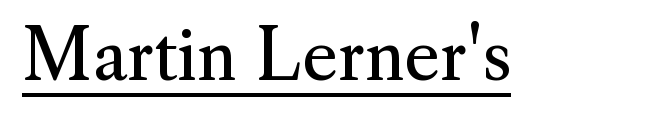
Q: Is the text bold? A: No.
Q: Is the text italic (slanted)? A: No, it is upright.
Q: Is the typeface a serif or a sans-serif typeface? A: Serif.
Q: Is the text underlined? A: Yes.
Q: Is the spacing between letters normal or unusually wide? A: Normal.
Q: Width (condensed, normal, or wide)? A: Normal.
Q: Stroke contrast? A: Medium.
Q: x-height? A: Small.
Q: Monospaced? A: No.
